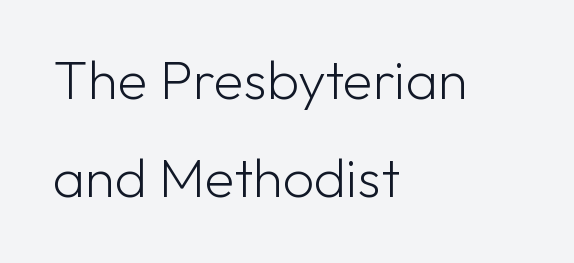
{"serif": "no", "italic": "no", "bold": "no", "weight": "light", "width": "normal", "stroke_contrast": "low", "x_height": "medium", "monospaced": "no", "underline": "no", "align": "left", "line_spacing_ratio": 1.78, "letter_spacing": "normal", "letter_spacing_em": 0.0, "glyph_px": 55}
